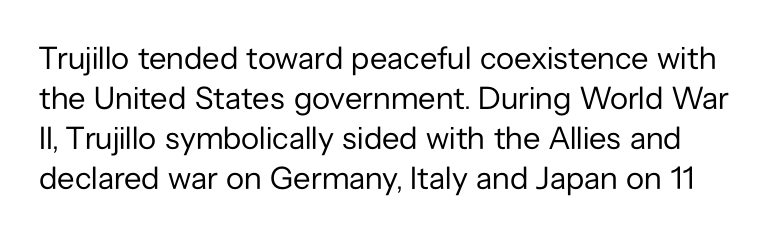
{"serif": "no", "italic": "no", "bold": "no", "weight": "regular", "width": "normal", "stroke_contrast": "low", "x_height": "medium", "monospaced": "no", "underline": "no", "line_spacing": "normal", "line_spacing_ratio": 1.25, "letter_spacing": "normal", "letter_spacing_em": 0.0, "glyph_px": 32}
